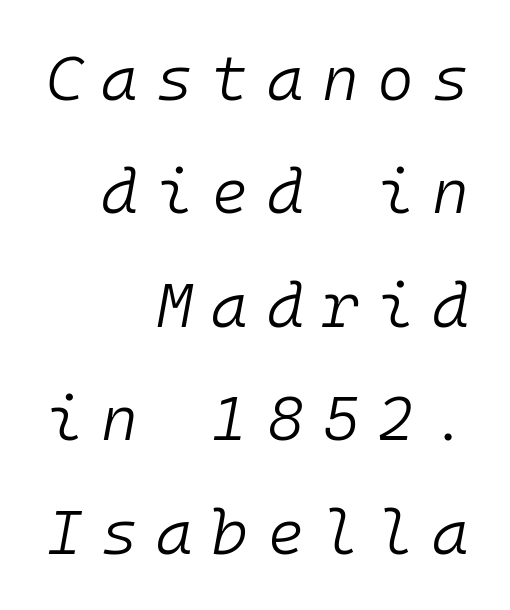
Q: Is the text bold? A: No.
Q: Is the text italic (slanted)? A: Yes, it leans right by about 10 degrees.
Q: Is the text underlined? A: No.
Q: How is the paragraph aligned? A: Right-aligned.
Q: Is the spacing between letters normal or unusually wide? A: Unusually wide.
Q: Width (condensed, normal, or wide)? A: Normal.
Q: Stroke contrast? A: Low.
Q: x-height? A: Medium.
Q: Monospaced? A: Yes.
